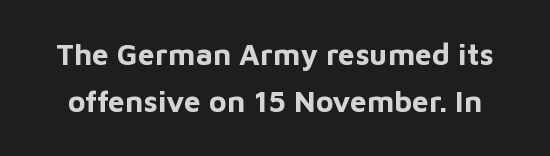
The image shows 30 px bold sans-serif type, upright; set normal line spacing (1.57x), normal letter spacing, not underlined; low stroke contrast and a medium x-height.
